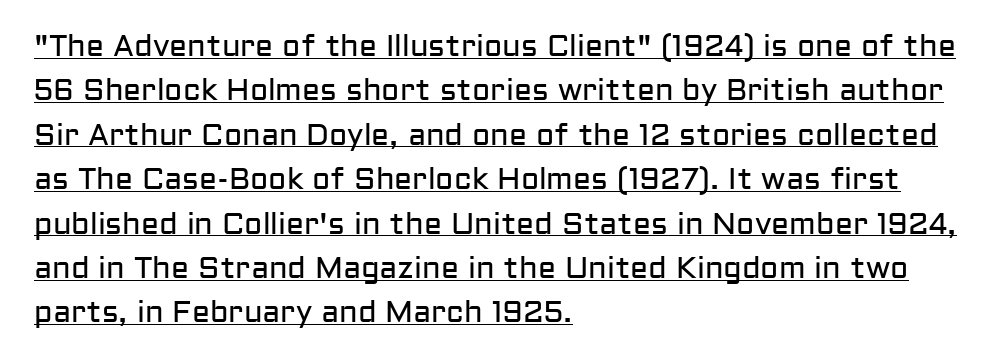
Q: Is the text bold? A: No.
Q: Is the text italic (slanted)? A: No, it is upright.
Q: Is the typeface a serif or a sans-serif typeface? A: Sans-serif.
Q: Is the text underlined? A: Yes.
Q: How is the paragraph aligned? A: Left-aligned.
Q: Is the spacing between letters normal or unusually wide? A: Normal.
Q: Is the spacing between lines tight, normal or loose? A: Normal.
Q: Width (condensed, normal, or wide)? A: Normal.
Q: Stroke contrast? A: Low.
Q: x-height? A: Medium.
Q: Monospaced? A: No.
